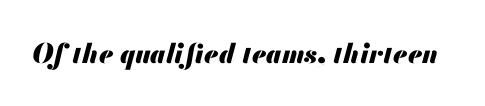
The image shows 27 px bold type, italic (leaning right); set normal letter spacing, not underlined.
